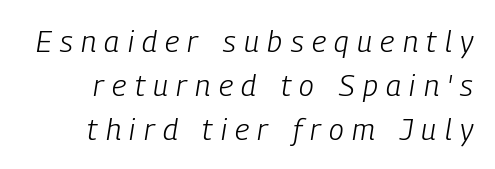
Q: Is the text bold? A: No.
Q: Is the text italic (slanted)? A: Yes, it leans right by about 9 degrees.
Q: Is the text underlined? A: No.
Q: Is the spacing between letters normal or unusually wide? A: Unusually wide.
Q: Is the spacing between lines tight, normal or loose? A: Normal.
Q: Width (condensed, normal, or wide)? A: Condensed.
Q: Stroke contrast? A: Low.
Q: x-height? A: Medium.
Q: Monospaced? A: No.
